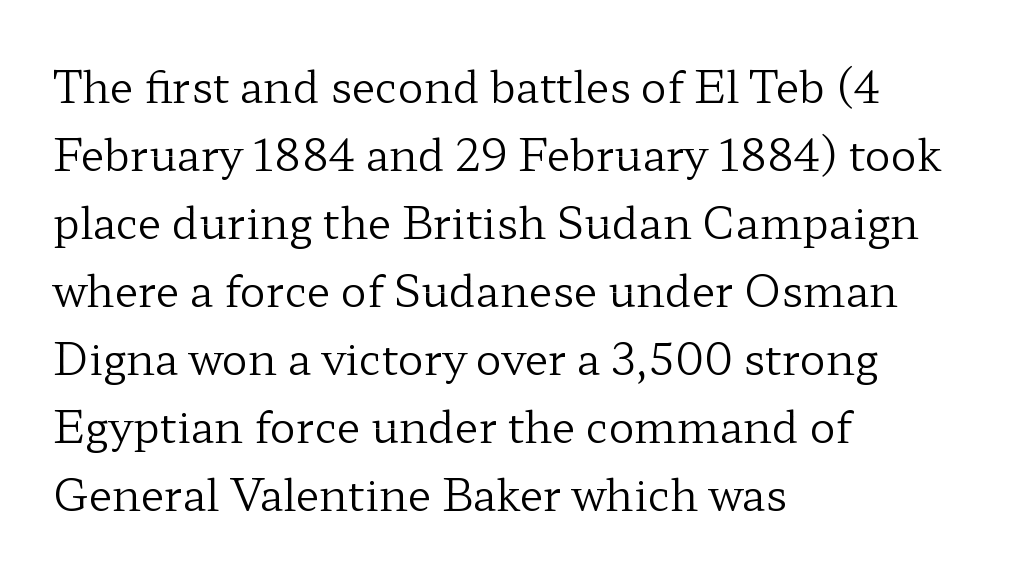
All the whitespace from short lines collects on the right. The cut favours lightness, reaching ordinary text weight at its darkest. Italic? Not at all — the glyphs are vertical. Words float on clear page, feet unadorned. What kind of face is this? One with serifs.
